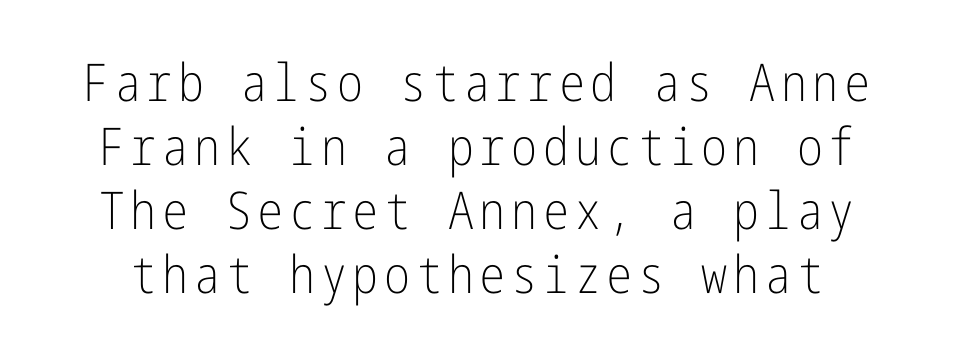
Bare-footed words on every line. A typesetter would mark this as roman, not italic. The designer went with a sans here, leaving each stem footless. Vertical stems look standard width or narrower in stroke.
